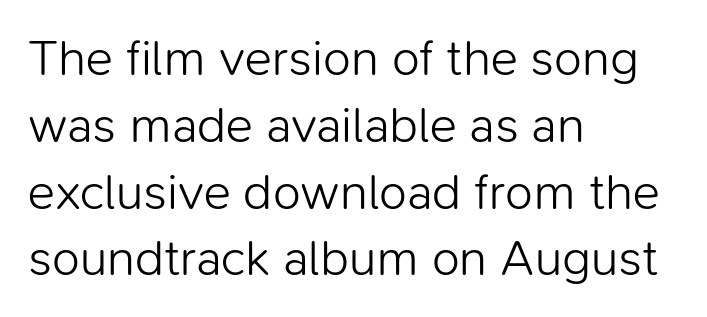
The image shows 51 px light sans-serif type, upright; set left-aligned, normal line spacing (1.31x), normal letter spacing, not underlined; low stroke contrast and a medium x-height.
